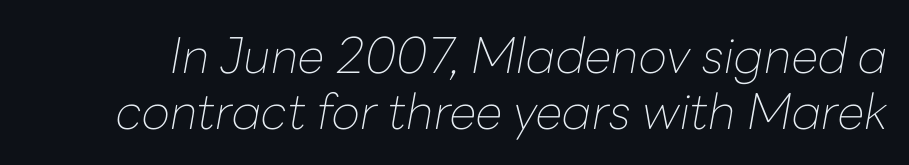
Q: Is the text bold? A: No.
Q: Is the text italic (slanted)? A: Yes, it leans right by about 10 degrees.
Q: Is the text underlined? A: No.
Q: Is the spacing between letters normal or unusually wide? A: Normal.
Q: Is the spacing between lines tight, normal or loose? A: Tight.
Q: Width (condensed, normal, or wide)? A: Normal.
Q: Stroke contrast? A: Low.
Q: x-height? A: Medium.
Q: Monospaced? A: No.
